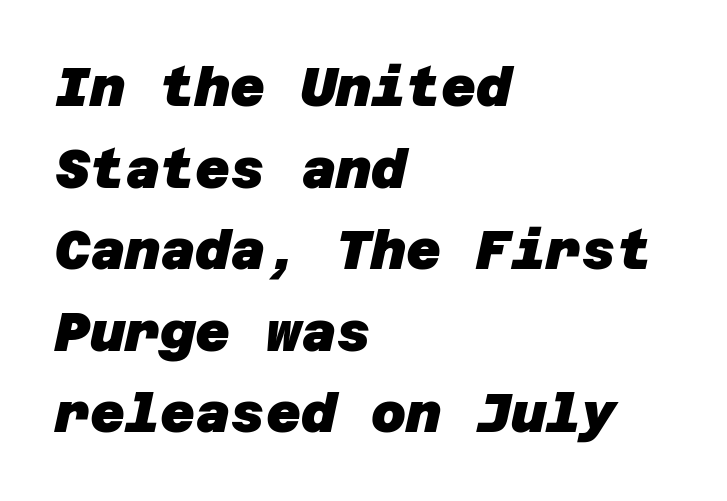
Q: Is the text bold? A: Yes.
Q: Is the typeface a serif or a sans-serif typeface? A: Sans-serif.
Q: Is the text underlined? A: No.
Q: How is the paragraph aligned? A: Left-aligned.
Q: Is the spacing between letters normal or unusually wide? A: Normal.
Q: Is the spacing between lines tight, normal or loose? A: Normal.
Q: Width (condensed, normal, or wide)? A: Normal.
Q: Stroke contrast? A: Low.
Q: x-height? A: Large.
